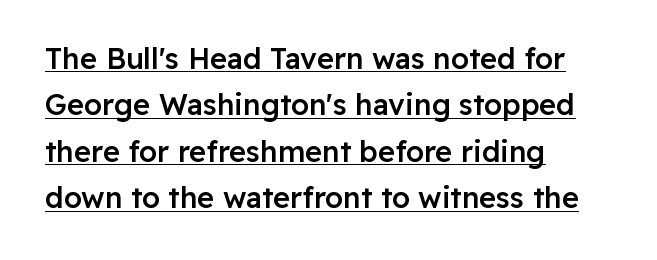
Q: Is the text bold? A: Semi-bold.
Q: Is the text italic (slanted)? A: No, it is upright.
Q: Is the typeface a serif or a sans-serif typeface? A: Sans-serif.
Q: Is the text underlined? A: Yes.
Q: How is the paragraph aligned? A: Left-aligned.
Q: Is the spacing between letters normal or unusually wide? A: Normal.
Q: Is the spacing between lines tight, normal or loose? A: Normal.
Q: Width (condensed, normal, or wide)? A: Normal.
Q: Stroke contrast? A: Low.
Q: x-height? A: Medium.
Q: Monospaced? A: No.
